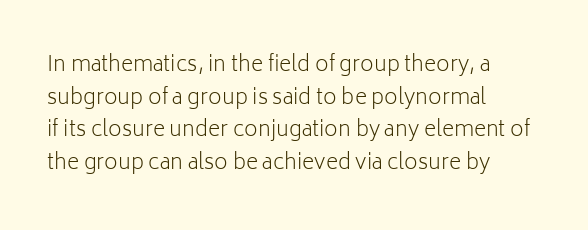
Q: Is the text bold? A: No.
Q: Is the text italic (slanted)? A: No, it is upright.
Q: Is the text underlined? A: No.
Q: How is the paragraph aligned? A: Left-aligned.
Q: Is the spacing between letters normal or unusually wide? A: Normal.
Q: Is the spacing between lines tight, normal or loose? A: Normal.
